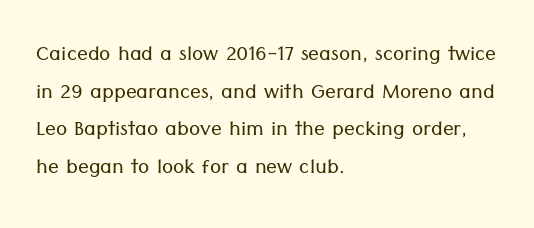
Q: Is the text bold? A: No.
Q: Is the text italic (slanted)? A: No, it is upright.
Q: Is the text underlined? A: No.
Q: How is the paragraph aligned? A: Left-aligned.
Q: Is the spacing between letters normal or unusually wide? A: Normal.
Q: Is the spacing between lines tight, normal or loose? A: Normal.
